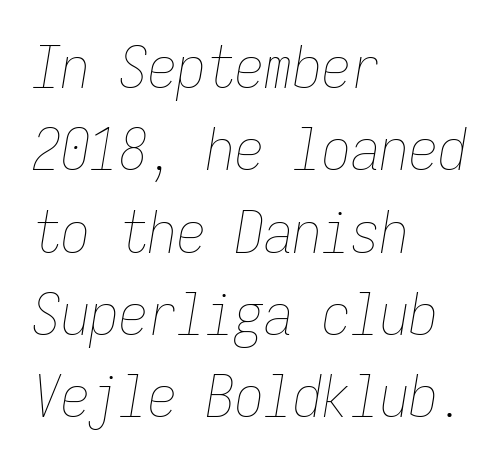
Q: Is the text bold? A: No.
Q: Is the text italic (slanted)? A: Yes, it leans right by about 9 degrees.
Q: Is the text underlined? A: No.
Q: How is the paragraph aligned? A: Left-aligned.
Q: Is the spacing between letters normal or unusually wide? A: Normal.
Q: Is the spacing between lines tight, normal or loose? A: Normal.
Q: Width (condensed, normal, or wide)? A: Condensed.
Q: Stroke contrast? A: Low.
Q: x-height? A: Medium.
Q: Monospaced? A: Yes.
